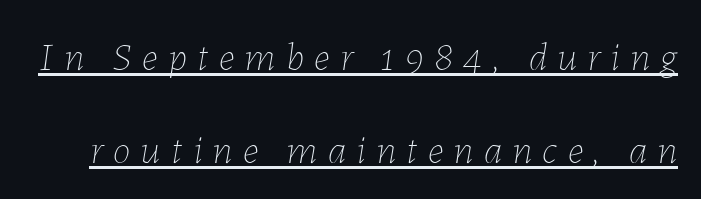
{"italic": "yes", "lean": "right", "slant_degrees": 7, "bold": "no", "weight": "thin", "width": "normal", "stroke_contrast": "low", "x_height": "medium", "monospaced": "no", "underline": "yes", "line_spacing": "loose", "line_spacing_ratio": 2.32, "letter_spacing": "wide", "letter_spacing_em": 0.26, "glyph_px": 40}
